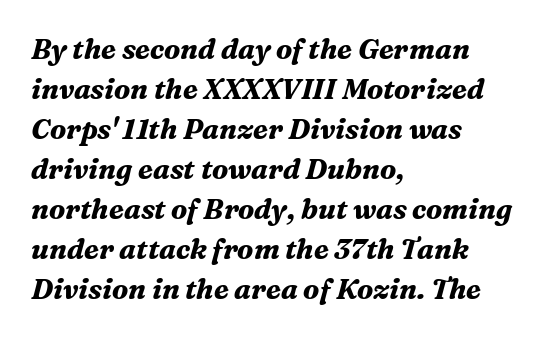
{"serif": "yes", "italic": "yes", "lean": "right", "slant_degrees": 16, "bold": "yes", "weight": "bold", "width": "normal", "stroke_contrast": "medium", "x_height": "medium", "monospaced": "no", "underline": "no", "align": "left", "line_spacing": "normal", "line_spacing_ratio": 1.43, "letter_spacing": "normal", "letter_spacing_em": 0.0, "glyph_px": 28}
